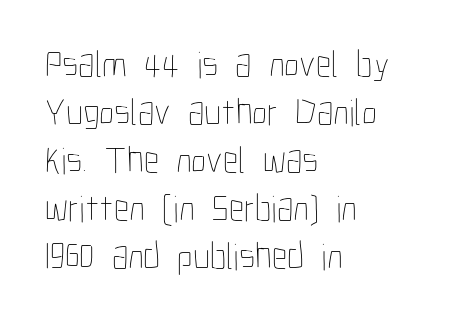
{"italic": "no", "bold": "no", "weight": "thin", "width": "condensed", "stroke_contrast": "low", "x_height": "medium", "monospaced": "no", "underline": "no", "align": "left", "line_spacing": "normal", "line_spacing_ratio": 1.26, "letter_spacing": "normal", "letter_spacing_em": 0.0, "glyph_px": 38}
